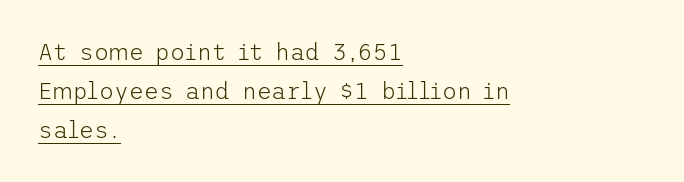
Compared with typical paragraphs, the rows here are spaced about the same. If you drew a ruler down the left edge, every line would touch it. The lettering is marked with a stroke running underneath it. Ordinary non-slanted type is in use.
